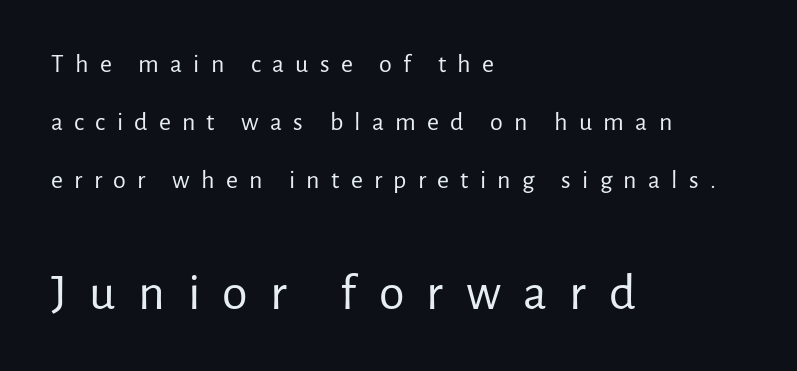
{"serif": "no", "italic": "no", "bold": "no", "weight": "regular", "width": "normal", "stroke_contrast": "low", "x_height": "medium", "monospaced": "no", "underline": "no", "align": "left", "line_spacing": "loose", "line_spacing_ratio": 2.23, "letter_spacing": "wide", "letter_spacing_em": 0.43, "larger_block": "second", "size_ratio": 2.0, "glyph_px": 52}
